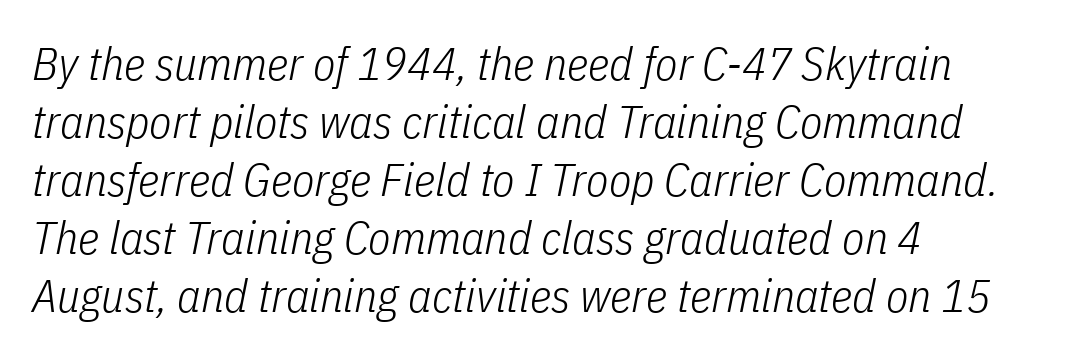
{"italic": "yes", "lean": "right", "slant_degrees": 11, "bold": "no", "weight": "light", "width": "condensed", "stroke_contrast": "low", "x_height": "medium", "monospaced": "no", "underline": "no", "align": "left", "line_spacing": "normal", "line_spacing_ratio": 1.26, "letter_spacing": "normal", "letter_spacing_em": 0.0, "glyph_px": 46}
